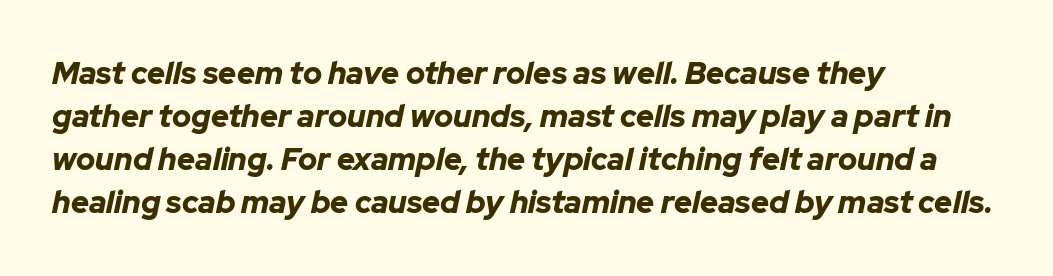
{"italic": "yes", "lean": "right", "slant_degrees": 12, "bold": "yes", "weight": "bold", "width": "normal", "stroke_contrast": "low", "x_height": "medium", "monospaced": "no", "underline": "no", "align": "left", "line_spacing": "normal", "line_spacing_ratio": 1.39, "letter_spacing": "normal", "letter_spacing_em": 0.0, "glyph_px": 31}
